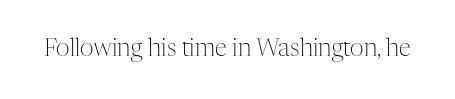
{"italic": "no", "bold": "no", "underline": "no", "letter_spacing": "normal", "letter_spacing_em": 0.0, "glyph_px": 24}
